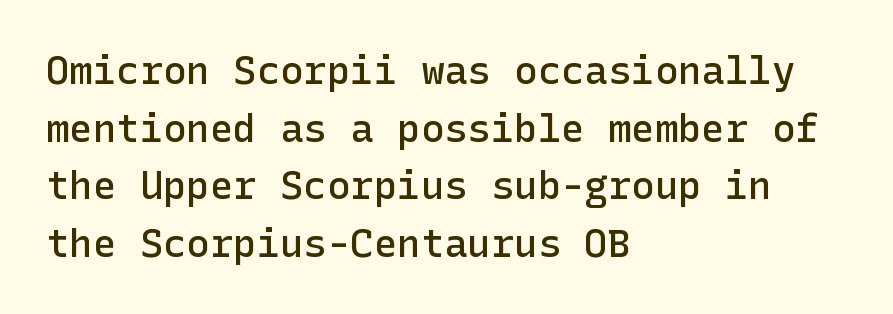
I'd describe the lettering as semibold — firm but not a full bold. The space beneath each line is pristine and unruled. It's the straight-up-and-down kind of type. The letters carry no serifs — their stems end cleanly without finishing strokes.
